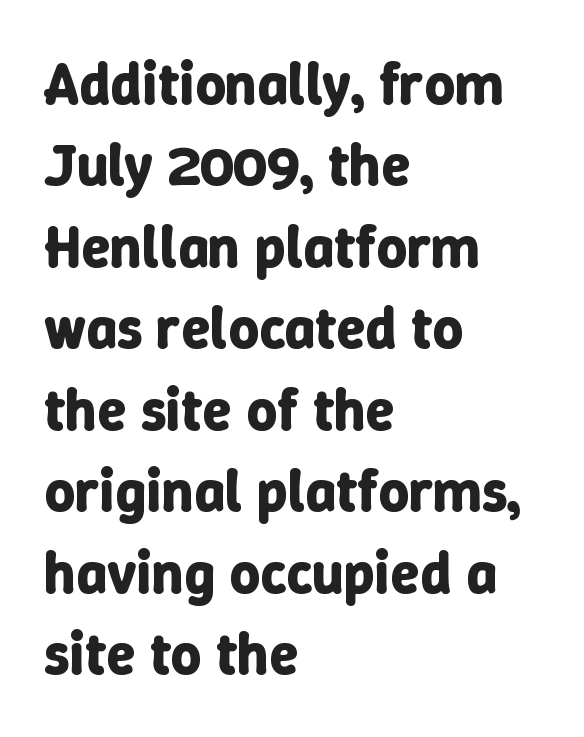
{"italic": "no", "bold": "yes", "weight": "bold", "width": "normal", "stroke_contrast": "low", "x_height": "medium", "monospaced": "no", "underline": "no", "align": "left", "line_spacing": "normal", "line_spacing_ratio": 1.38, "letter_spacing": "normal", "letter_spacing_em": 0.0, "glyph_px": 59}
